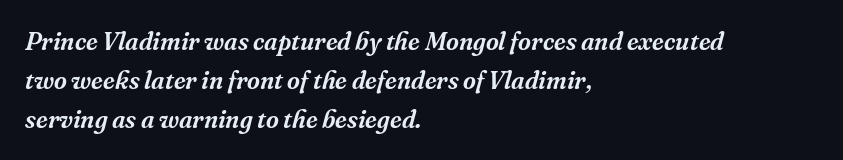
Q: Is the text italic (slanted)? A: Yes, it leans right by about 16 degrees.
Q: Is the text underlined? A: No.
Q: How is the paragraph aligned? A: Left-aligned.
Q: Is the spacing between letters normal or unusually wide? A: Normal.
Q: Is the spacing between lines tight, normal or loose? A: Normal.
